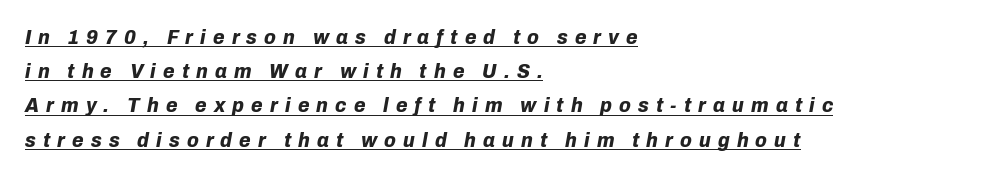
Q: Is the text bold? A: Yes.
Q: Is the text italic (slanted)? A: Yes, it leans right by about 10 degrees.
Q: Is the text underlined? A: Yes.
Q: How is the paragraph aligned? A: Left-aligned.
Q: Is the spacing between letters normal or unusually wide? A: Unusually wide.
Q: Is the spacing between lines tight, normal or loose? A: Normal.
